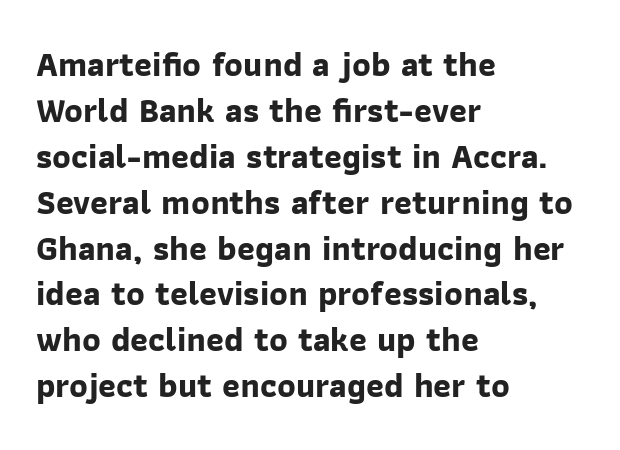
Q: Is the text bold? A: Yes.
Q: Is the typeface a serif or a sans-serif typeface? A: Sans-serif.
Q: Is the text underlined? A: No.
Q: How is the paragraph aligned? A: Left-aligned.
Q: Is the spacing between letters normal or unusually wide? A: Normal.
Q: Is the spacing between lines tight, normal or loose? A: Normal.
Q: Width (condensed, normal, or wide)? A: Normal.
Q: Stroke contrast? A: Low.
Q: x-height? A: Medium.
Q: Monospaced? A: No.
